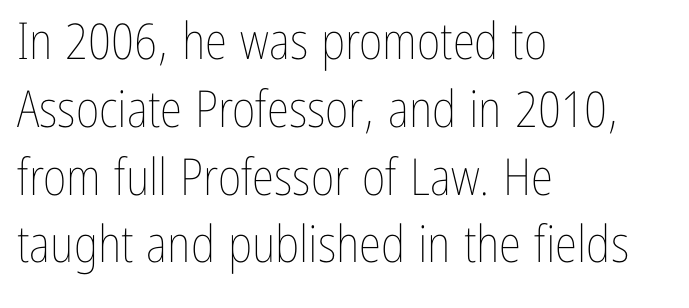
Horizontally, the lines are justified to the leading edge only. Varying glyph widths throughout — classic text-font behaviour. Nope, not italic — everything's standing straight. Letter spacing: default. The string is rendered with underlining switched off.
